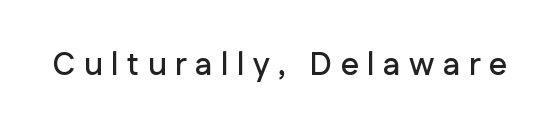
This rendering employs a face without finishing strokes, i.e., a sans-serif. Character widths vary here, with narrow letters taking less room than wide ones. The baseline area is clear. Each word looks stretched out because of the extra space between its letters. If you drew a line through each stem, it would be perfectly vertical.
